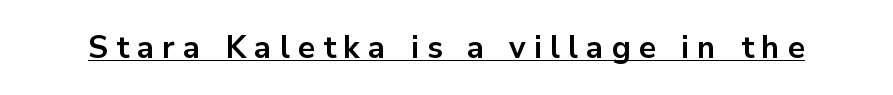
Q: Is the text bold? A: Yes.
Q: Is the text italic (slanted)? A: No, it is upright.
Q: Is the typeface a serif or a sans-serif typeface? A: Sans-serif.
Q: Is the text underlined? A: Yes.
Q: Is the spacing between letters normal or unusually wide? A: Unusually wide.
Q: Width (condensed, normal, or wide)? A: Normal.
Q: Stroke contrast? A: Low.
Q: x-height? A: Medium.
Q: Monospaced? A: No.
